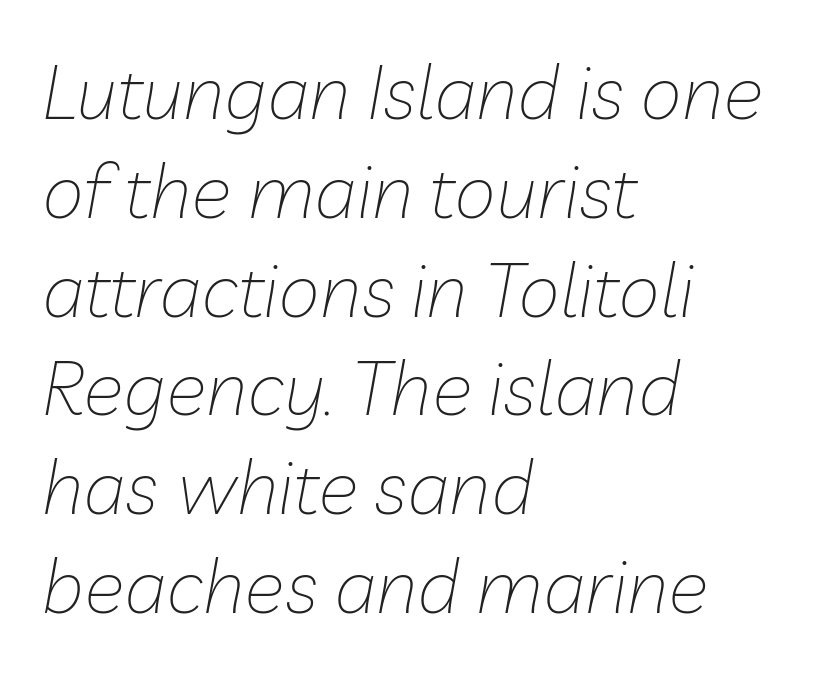
The image shows 76 px thin type, italic (leaning right); set left-aligned, normal line spacing (1.3x), normal letter spacing, not underlined; low stroke contrast and a medium x-height.
